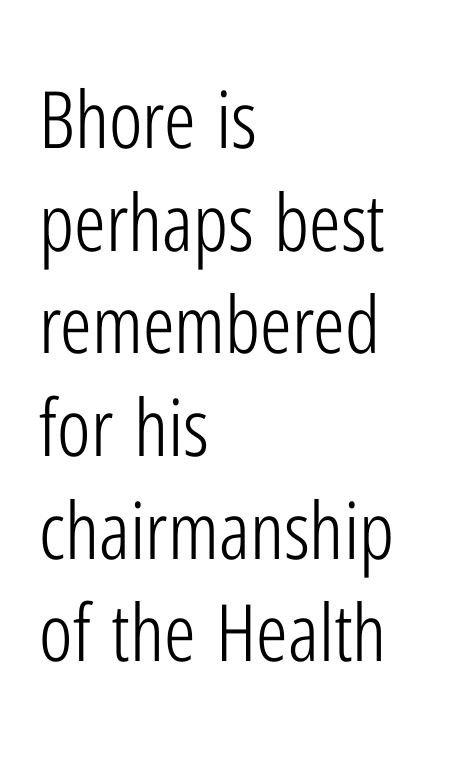
Each letter keeps its own natural width here, so spacing adapts to shape. Lines of text with bare space underneath. This sample keeps an unexceptional amount of space between lines. Tracking here is standard; glyphs follow each other at the usual distance. A classic flush-left, rag-right setting is used for this passage.
